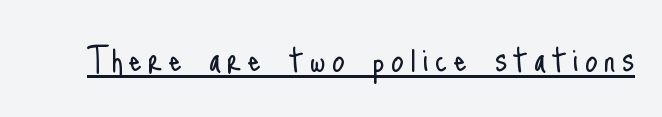
The image shows 40 px light, condensed sans-serif type, upright; set underlined; low stroke contrast and a small x-height.
